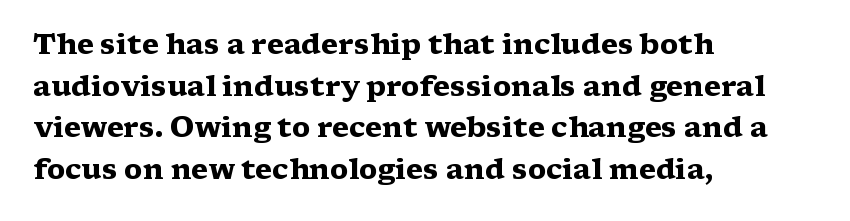
Weight: bold. Glyph-to-glyph distance matches everyday printed text. Successive baselines arrive at the customary interval. The letters advance in unequal steps, a hallmark of proportional type. Teacher's note: observe the even left margin — that is flush-left alignment. These lines were composed using upright roman letters.
